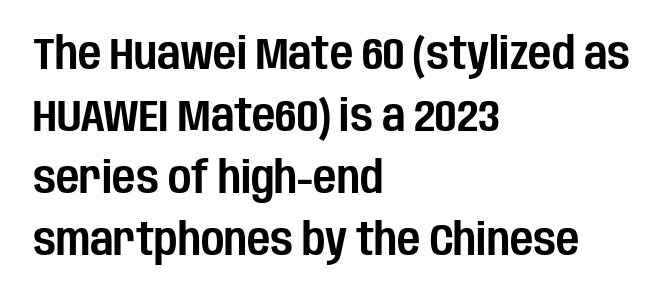
Q: Is the text italic (slanted)? A: No, it is upright.
Q: Is the typeface a serif or a sans-serif typeface? A: Sans-serif.
Q: Is the text underlined? A: No.
Q: How is the paragraph aligned? A: Left-aligned.
Q: Is the spacing between letters normal or unusually wide? A: Normal.
Q: Is the spacing between lines tight, normal or loose? A: Normal.
Q: Width (condensed, normal, or wide)? A: Condensed.
Q: Stroke contrast? A: Low.
Q: x-height? A: Large.
Q: Monospaced? A: No.
